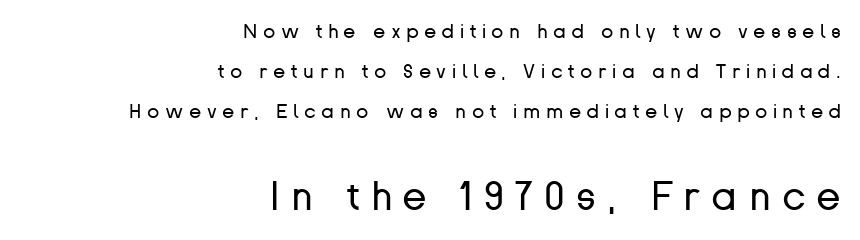
The image shows 40 px regular-weight sans-serif type, upright; set right-aligned, loose line spacing (2.01x), unusually wide letter spacing (+0.28 em), not underlined; the second (bottom) block is 2.0x larger; low stroke contrast and a medium x-height.
